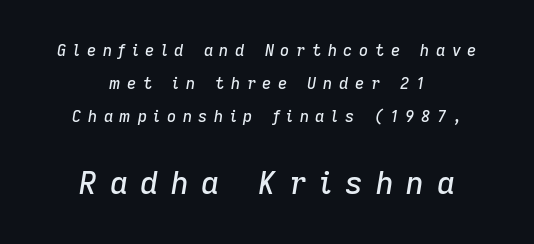
Q: Is the text italic (slanted)? A: Yes, it leans right by about 9 degrees.
Q: Is the text underlined? A: No.
Q: How is the paragraph aligned? A: Centered.
Q: Is the spacing between letters normal or unusually wide? A: Unusually wide.
Q: Is the spacing between lines tight, normal or loose? A: Loose.
Q: Which block of text is set in a larger size, the first (top) or the second (bottom)? A: The second (bottom) one.
Q: Width (condensed, normal, or wide)? A: Normal.
Q: Stroke contrast? A: Low.
Q: x-height? A: Medium.
Q: Monospaced? A: No.
